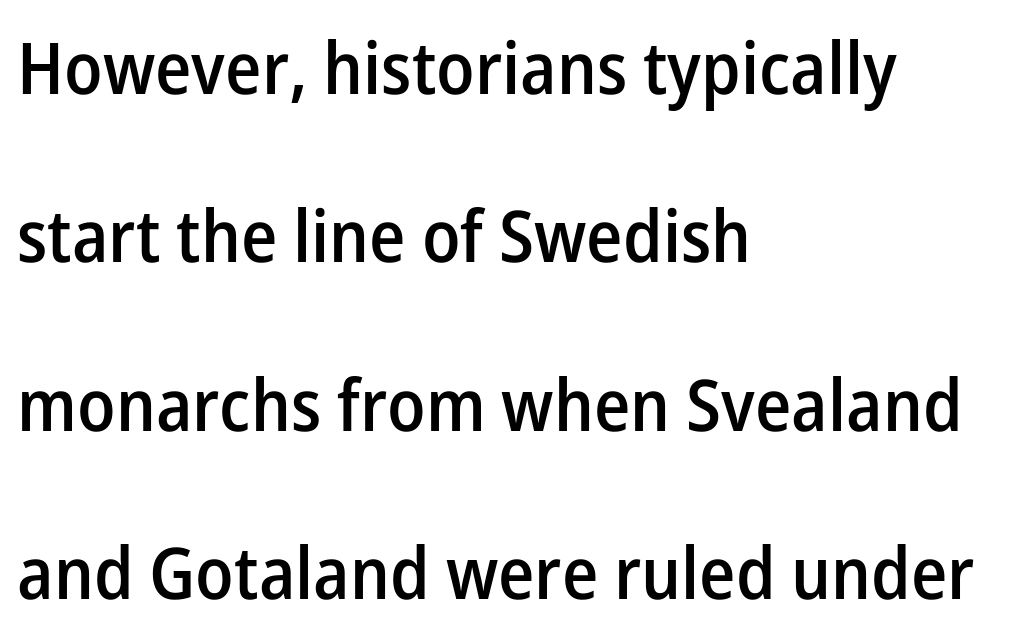
{"serif": "no", "italic": "no", "bold": "semi", "weight": "semibold", "width": "normal", "stroke_contrast": "low", "x_height": "medium", "monospaced": "no", "underline": "no", "align": "left", "line_spacing": "loose", "line_spacing_ratio": 2.34, "letter_spacing": "normal", "letter_spacing_em": 0.0, "glyph_px": 72}
